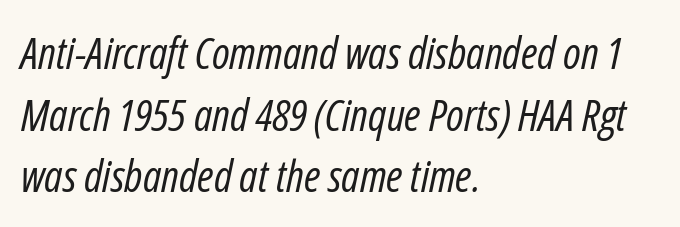
The image shows 44 px regular-weight, condensed type, italic (leaning right); set left-aligned, normal line spacing (1.4x), normal letter spacing, not underlined; low stroke contrast and a medium x-height.
